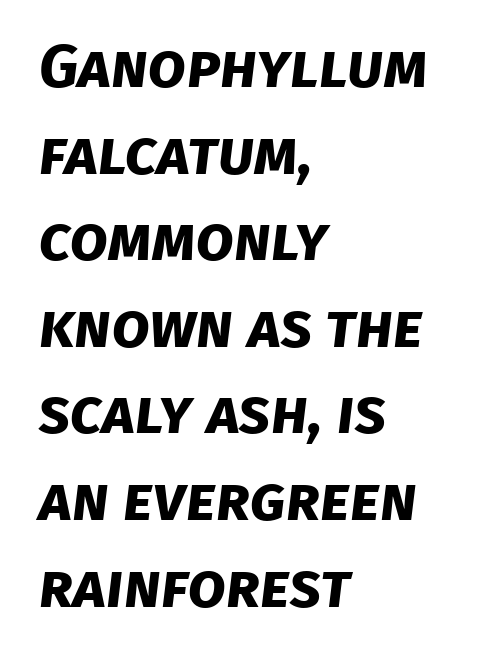
Letterform terminals end flat and unadorned throughout the passage. In terms of leading, this rendering sits right in the middle. The foot of each line stays bare and open. These lines keep a tight, regular rhythm from letter to letter. Each letter keeps its own natural width here, so spacing adapts to shape.
